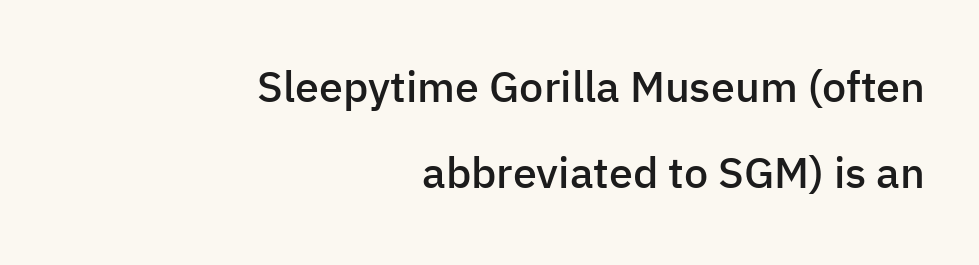
The image shows 43 px semibold sans-serif type, upright; set right-aligned, loose line spacing (2.0x), normal letter spacing, not underlined; low stroke contrast and a medium x-height.
